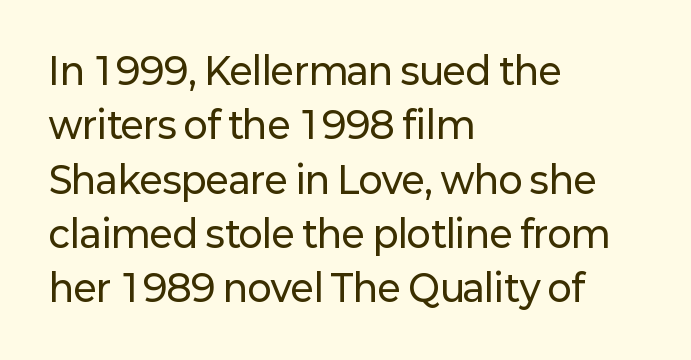
Every row of glyphs begins at an identical x-position on the left. How are the letters spaced? Ordinarily, with no added tracking. Note the varied advance widths — an 'i' is clearly narrower than an 'm'. Lines of text with bare space underneath.
